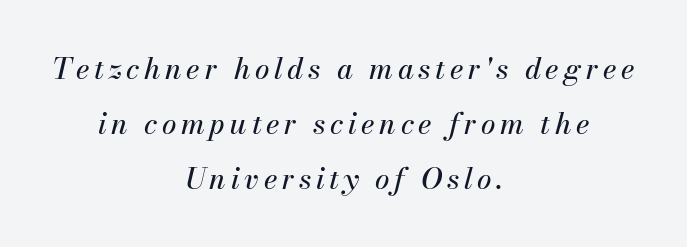
Leftover space on each line is divided equally before and after the words. The baseline area is clear. Here the designer chose a conventional face with non-uniform glyph widths. Style check: oblique.
